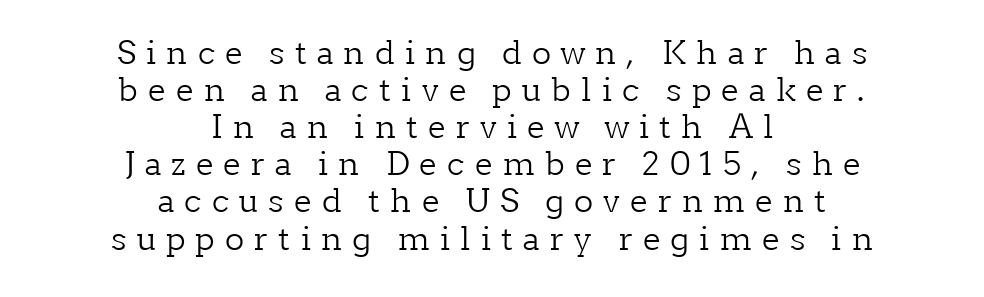
Ink coverage per letter is moderate at most. This sample uses expanded letter spacing, leaving extra air between glyphs. The compositor balanced each line on the midline. Italic? Not at all — the glyphs are vertical. Each row of text sits above clean, open space.
